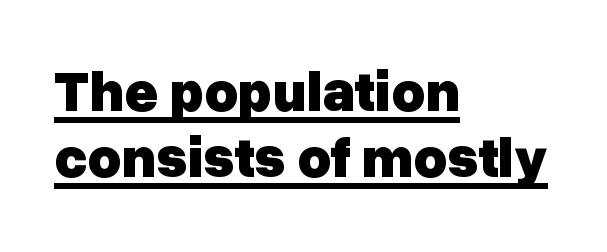
Q: Is the text bold? A: Yes.
Q: Is the text italic (slanted)? A: No, it is upright.
Q: Is the typeface a serif or a sans-serif typeface? A: Sans-serif.
Q: Is the text underlined? A: Yes.
Q: How is the paragraph aligned? A: Left-aligned.
Q: Is the spacing between letters normal or unusually wide? A: Normal.
Q: Width (condensed, normal, or wide)? A: Normal.
Q: Stroke contrast? A: Low.
Q: x-height? A: Medium.
Q: Monospaced? A: No.
